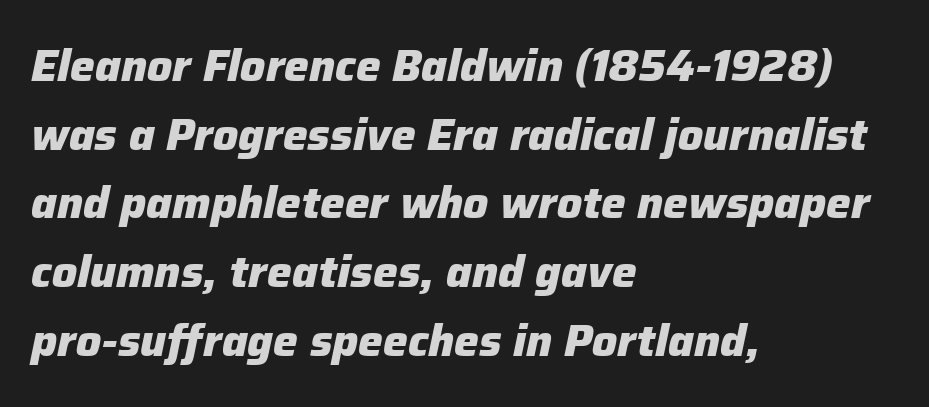
Q: Is the text bold? A: Yes.
Q: Is the text italic (slanted)? A: Yes, it leans right by about 12 degrees.
Q: Is the text underlined? A: No.
Q: How is the paragraph aligned? A: Left-aligned.
Q: Is the spacing between letters normal or unusually wide? A: Normal.
Q: Is the spacing between lines tight, normal or loose? A: Normal.
Q: Width (condensed, normal, or wide)? A: Normal.
Q: Stroke contrast? A: Low.
Q: x-height? A: Medium.
Q: Monospaced? A: No.
